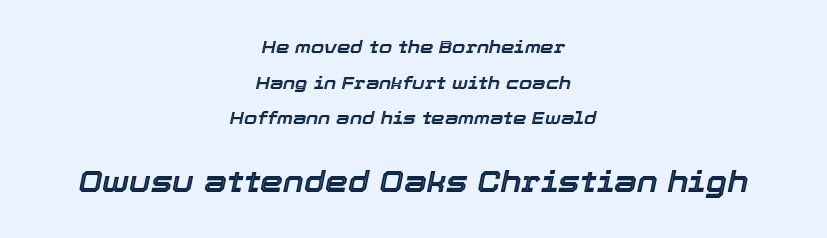
Q: Is the text italic (slanted)? A: Yes, it leans right by about 12 degrees.
Q: Is the text underlined? A: No.
Q: How is the paragraph aligned? A: Centered.
Q: Is the spacing between letters normal or unusually wide? A: Normal.
Q: Is the spacing between lines tight, normal or loose? A: Loose.
Q: Which block of text is set in a larger size, the first (top) or the second (bottom)? A: The second (bottom) one.
Q: Width (condensed, normal, or wide)? A: Normal.
Q: x-height? A: Medium.
Q: Monospaced? A: No.
